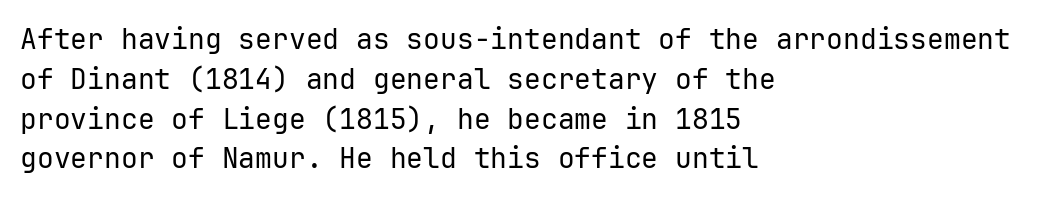
The image shows 28 px regular-weight sans-serif type, upright, monospaced; set left-aligned, normal line spacing (1.42x), normal letter spacing, not underlined; low stroke contrast and a medium x-height.
